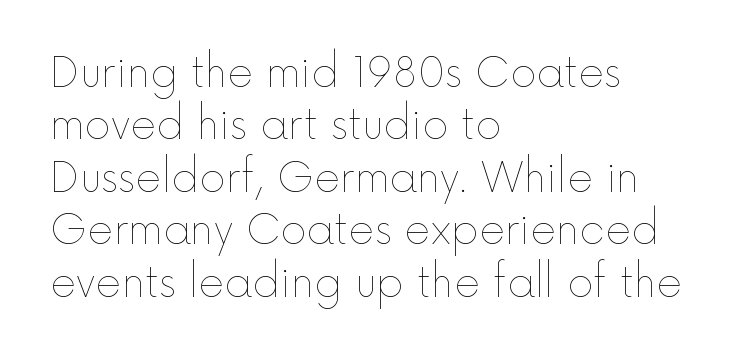
{"italic": "no", "bold": "no", "weight": "thin", "width": "normal", "x_height": "medium", "monospaced": "no", "underline": "no", "align": "left", "line_spacing": "normal", "line_spacing_ratio": 1.31, "letter_spacing": "normal", "letter_spacing_em": 0.0, "glyph_px": 40}
